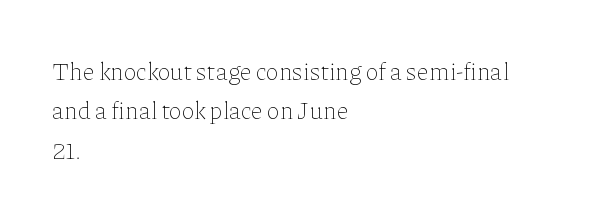
{"italic": "no", "bold": "no", "underline": "no", "align": "left", "line_spacing": "normal", "line_spacing_ratio": 1.58, "letter_spacing": "normal", "letter_spacing_em": 0.0, "glyph_px": 25}
